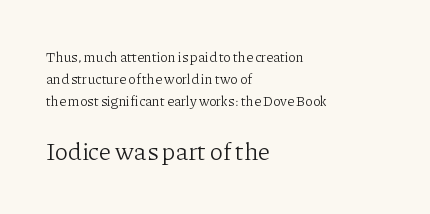
Italic: no, the glyphs are upright roman. Honestly, the letter spacing is just normal — you wouldn't notice it. Bigger letters appear in the bottom chunk; the top chunk is reduced. Is this a heavy cut? Hardly; it is regular or lighter. Leftover space on each line is placed entirely after the last word. Unmarked baselines from the first word to the last.
